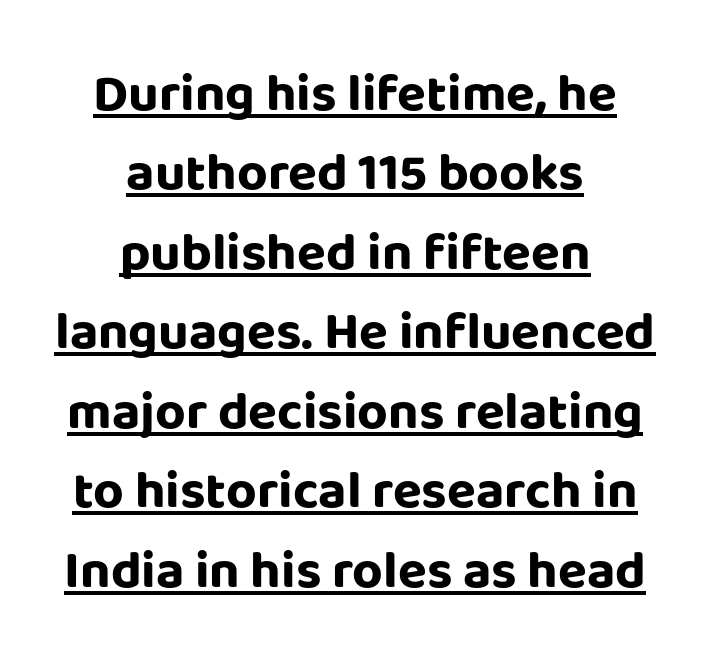
The image shows 53 px bold sans-serif type, upright; set centered, normal line spacing (1.5x), normal letter spacing, underlined; low stroke contrast and a large x-height.
